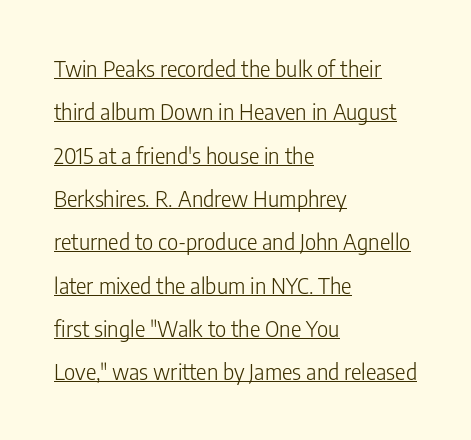
Q: Is the text bold? A: No.
Q: Is the text italic (slanted)? A: No, it is upright.
Q: Is the text underlined? A: Yes.
Q: How is the paragraph aligned? A: Left-aligned.
Q: Is the spacing between letters normal or unusually wide? A: Normal.
Q: Is the spacing between lines tight, normal or loose? A: Loose.
